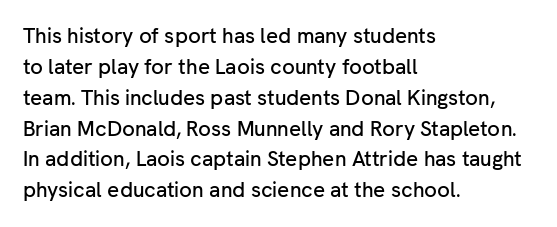
{"italic": "no", "underline": "no", "align": "left", "line_spacing": "normal", "line_spacing_ratio": 1.47, "letter_spacing": "normal", "letter_spacing_em": 0.0, "glyph_px": 21}
